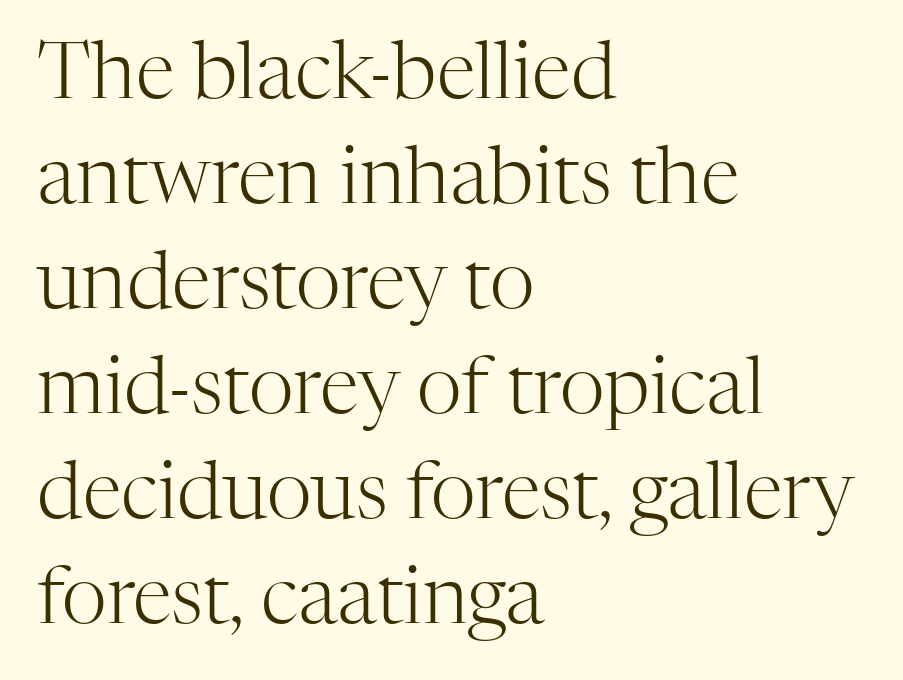
The image shows 79 px light serif type, upright; set left-aligned, normal line spacing (1.33x), normal letter spacing, not underlined; high stroke contrast and a medium x-height.
